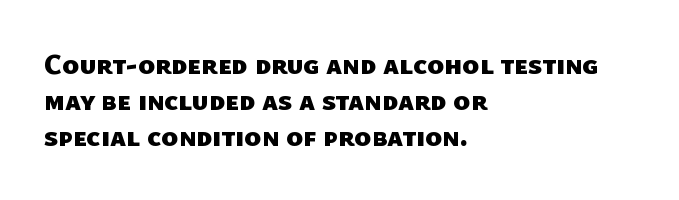
Q: Is the text bold? A: Yes.
Q: Is the typeface a serif or a sans-serif typeface? A: Sans-serif.
Q: Is the text underlined? A: No.
Q: How is the paragraph aligned? A: Left-aligned.
Q: Is the spacing between letters normal or unusually wide? A: Normal.
Q: Is the spacing between lines tight, normal or loose? A: Normal.
Q: Width (condensed, normal, or wide)? A: Normal.
Q: Stroke contrast? A: Low.
Q: x-height? A: Medium.
Q: Monospaced? A: No.
